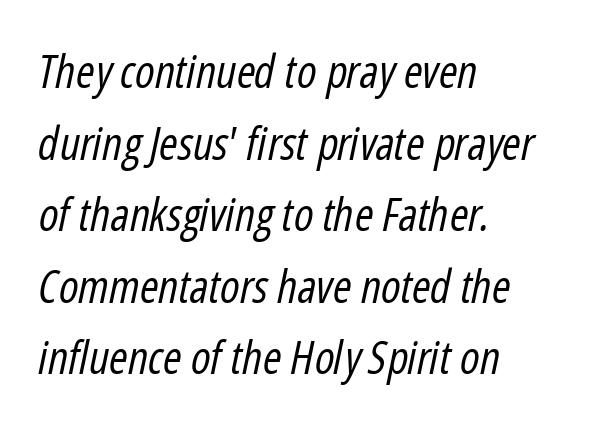
The image shows 45 px regular-weight, condensed type, italic (leaning right); set left-aligned, normal line spacing (1.59x), normal letter spacing, not underlined; low stroke contrast and a medium x-height.
